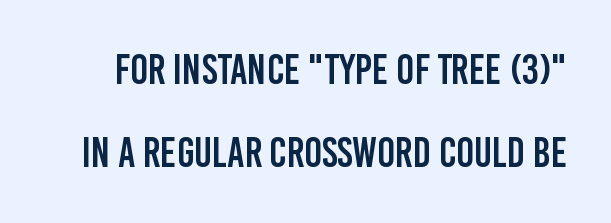
Posture: upright roman. Look at the bottom of the vertical strokes: they stop flat, with no serifs. The foot of each line stays bare and open. The letters sit at their default tracking, neither squeezed nor spread.
